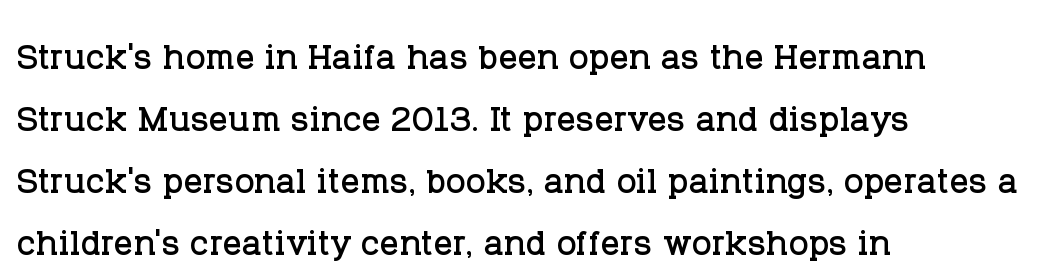
The strip under each line holds only bare page. The letters stand upright; this is a roman face. Caption: standard tracking, unaltered. Proportional: the letters do not fall into vertical columns. All the whitespace from short lines collects on the right. The lines sit at an ordinary, default distance from one another.
